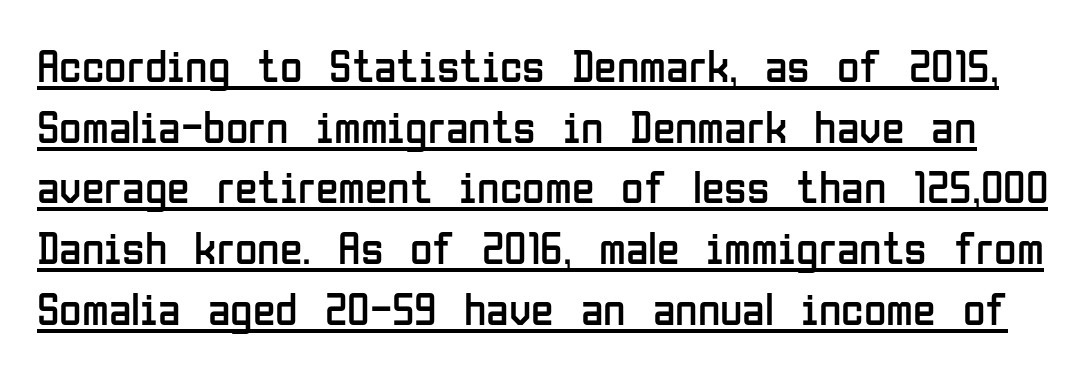
Q: Is the text bold? A: No.
Q: Is the text italic (slanted)? A: No, it is upright.
Q: Is the typeface a serif or a sans-serif typeface? A: Sans-serif.
Q: Is the text underlined? A: Yes.
Q: Is the spacing between letters normal or unusually wide? A: Normal.
Q: Is the spacing between lines tight, normal or loose? A: Normal.
Q: Width (condensed, normal, or wide)? A: Condensed.
Q: Stroke contrast? A: Low.
Q: x-height? A: Medium.
Q: Monospaced? A: No.
